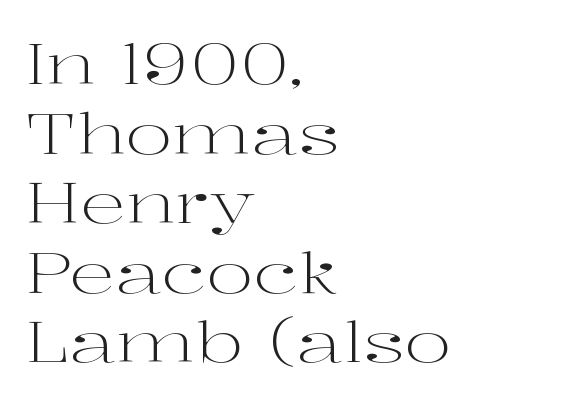
Q: Is the text bold? A: No.
Q: Is the text italic (slanted)? A: No, it is upright.
Q: Is the typeface a serif or a sans-serif typeface? A: Serif.
Q: Is the text underlined? A: No.
Q: How is the paragraph aligned? A: Left-aligned.
Q: Is the spacing between letters normal or unusually wide? A: Normal.
Q: Width (condensed, normal, or wide)? A: Wide.
Q: Stroke contrast? A: High.
Q: x-height? A: Medium.
Q: Monospaced? A: No.
